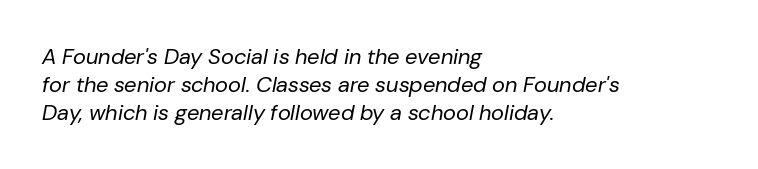
This rendering leaves character spacing at its baseline value. No chunkiness to these letters — they're not bold. The space between consecutive lines is moderate. An italicized treatment has been applied to the whole sample. Lines of text with bare space underneath.
